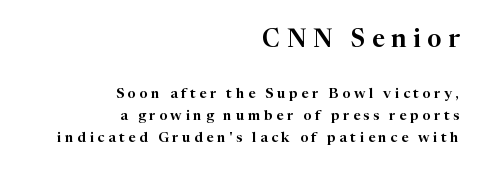
{"italic": "no", "underline": "no", "align": "right", "line_spacing": "normal", "line_spacing_ratio": 1.57, "letter_spacing": "wide", "letter_spacing_em": 0.26, "larger_block": "first", "size_ratio": 1.79, "glyph_px": 25}
